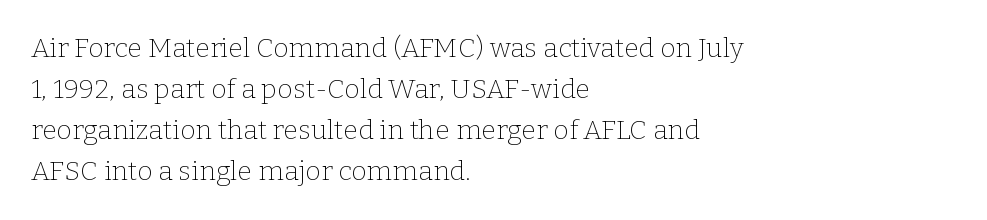
Q: Is the text bold? A: No.
Q: Is the text italic (slanted)? A: No, it is upright.
Q: Is the text underlined? A: No.
Q: How is the paragraph aligned? A: Left-aligned.
Q: Is the spacing between letters normal or unusually wide? A: Normal.
Q: Is the spacing between lines tight, normal or loose? A: Normal.
